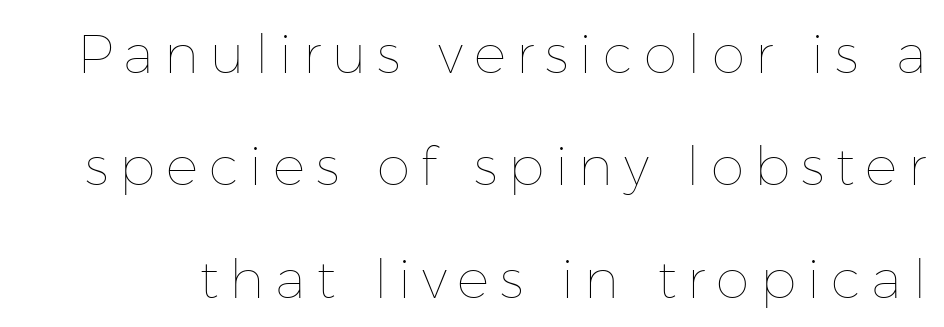
The image shows 54 px thin type, upright; set loose line spacing (2.08x), unusually wide letter spacing (+0.2 em), not underlined; low stroke contrast and a medium x-height.
